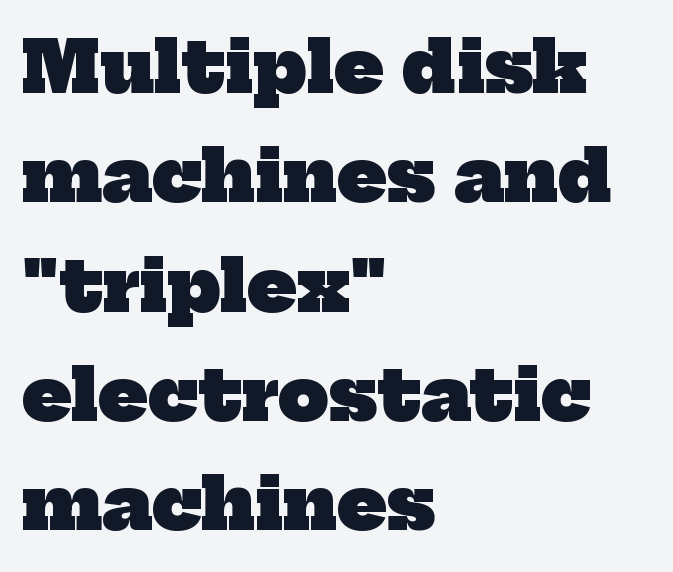
Q: Is the text bold? A: Yes.
Q: Is the typeface a serif or a sans-serif typeface? A: Serif.
Q: Is the text underlined? A: No.
Q: How is the paragraph aligned? A: Left-aligned.
Q: Is the spacing between letters normal or unusually wide? A: Normal.
Q: Is the spacing between lines tight, normal or loose? A: Normal.
Q: Width (condensed, normal, or wide)? A: Normal.
Q: Stroke contrast? A: Low.
Q: x-height? A: Medium.
Q: Monospaced? A: No.
